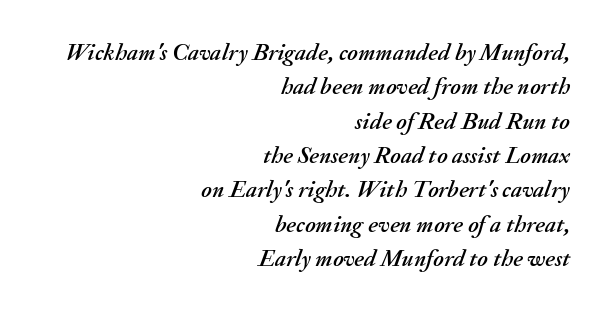
Q: Is the text italic (slanted)? A: Yes, it leans right by about 20 degrees.
Q: Is the text underlined? A: No.
Q: How is the paragraph aligned? A: Right-aligned.
Q: Is the spacing between letters normal or unusually wide? A: Normal.
Q: Is the spacing between lines tight, normal or loose? A: Normal.
